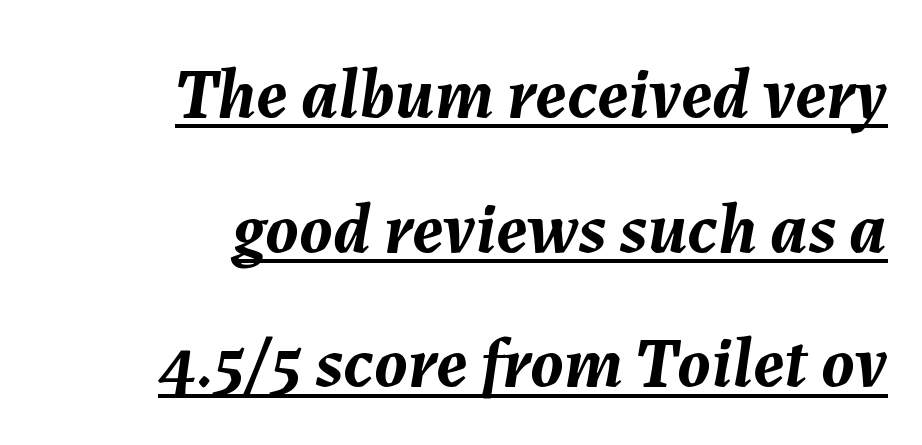
The image shows 72 px semibold type, italic (leaning right); set right-aligned, line spacing 1.87x, normal letter spacing, underlined; medium stroke contrast and a medium x-height.
